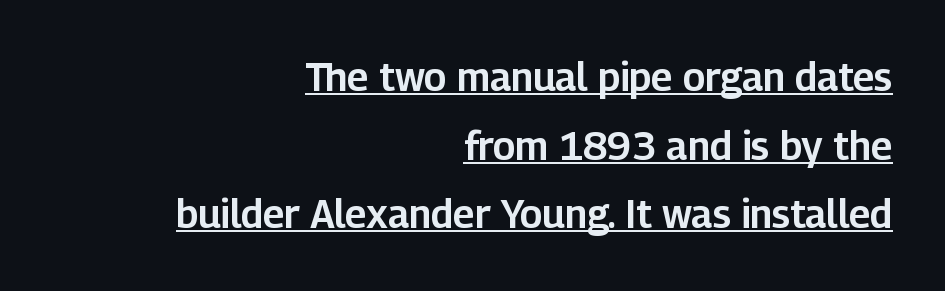
{"serif": "no", "italic": "no", "width": "normal", "stroke_contrast": "low", "x_height": "medium", "monospaced": "no", "underline": "yes", "align": "right", "line_spacing_ratio": 1.76, "letter_spacing": "normal", "letter_spacing_em": 0.0, "glyph_px": 39}
